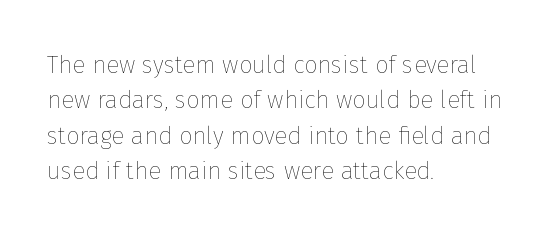
Q: Is the text bold? A: No.
Q: Is the text italic (slanted)? A: No, it is upright.
Q: Is the text underlined? A: No.
Q: How is the paragraph aligned? A: Left-aligned.
Q: Is the spacing between letters normal or unusually wide? A: Normal.
Q: Is the spacing between lines tight, normal or loose? A: Normal.
